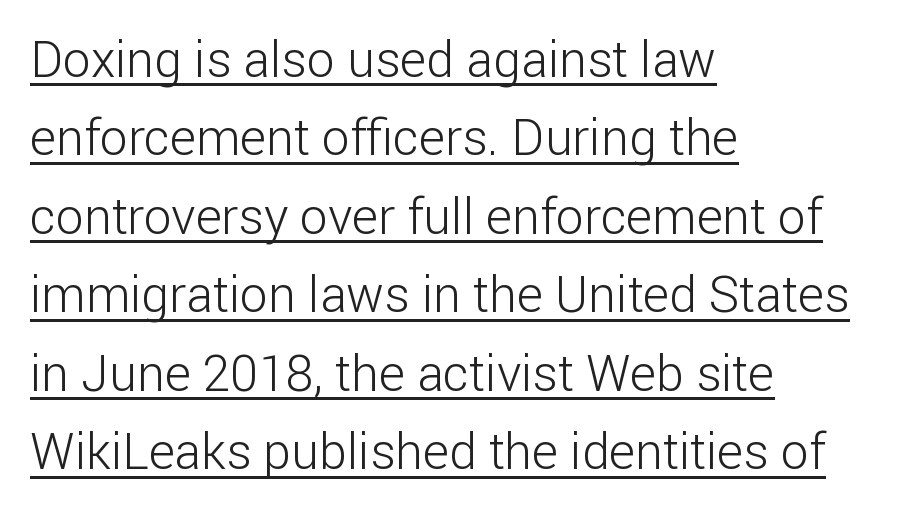
Visually the block forms a straight wall on the left and a jagged coastline on the right. The rendering uses natural spacing where letterforms have individual widths. The designer went with a sans here, leaving each stem footless. Observe the ordinary spacing: letters are neighbours, not strangers. Italic? Not at all — the glyphs are vertical.
